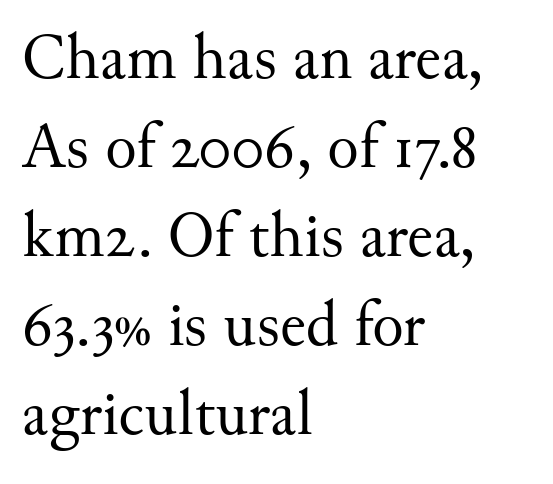
This rendering features lettering with no underline. These glyphs show unthickened strokes, regular width or finer. There is no visible air inserted between adjacent glyphs. The typesetter chose a ragged-right arrangement here. The passage shown is typeset with a serif family. Rendered with straight, roman letterforms.
